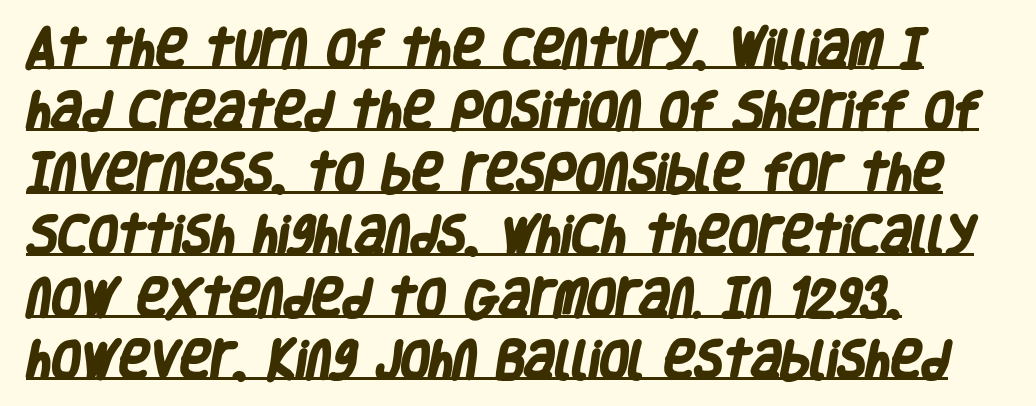
The glyphs have the mass of a bold cut. These lines are composed in type without serifs. Short note: letters normally spaced. Think of a printed novel: that variable character pitch is what you see here. Like a heading marked for emphasis, these lines bear an underscore.
